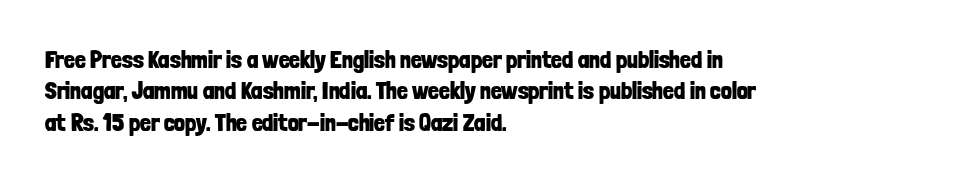
The image shows 24 px bold type, upright; set left-aligned, normal line spacing (1.31x), normal letter spacing, not underlined.
